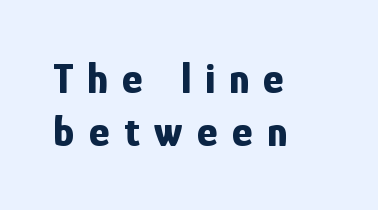
The image shows 44 px bold, condensed sans-serif type, upright; set left-aligned, line spacing 1.21x, unusually wide letter spacing (+0.32 em), not underlined; low stroke contrast and a medium x-height.
